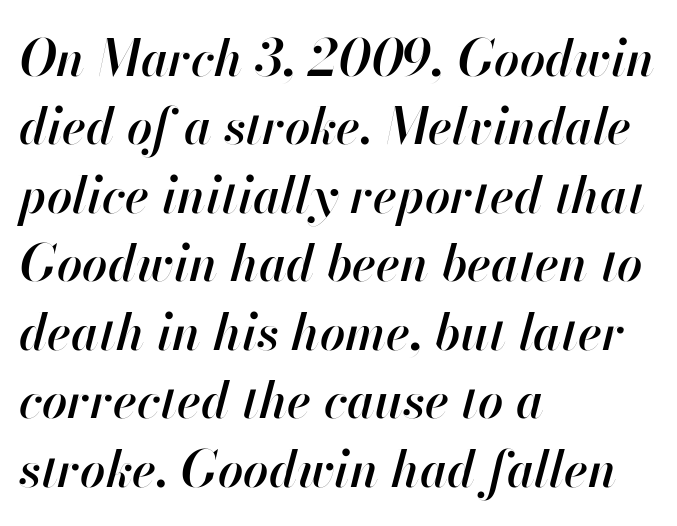
Is the type slanted? Yes — the strokes lean at a clear angle. If you drew a ruler down the left edge, every line would touch it. Each letter keeps its own natural width here, so spacing adapts to shape. Semibold letterforms, between regular and bold. Leading: standard.
